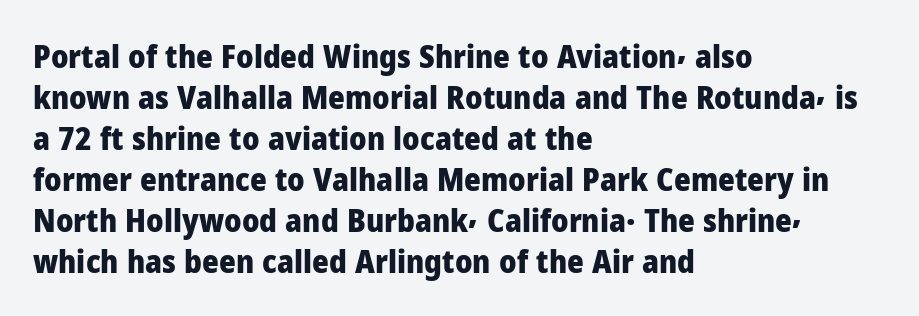
Posture: straight, roman, zero tilt. The block of text has a typical density, with ordinary space between rows. Unlike a traditional serif, this face leaves its strokes unadorned. Unmarked baselines from the first word to the last.
